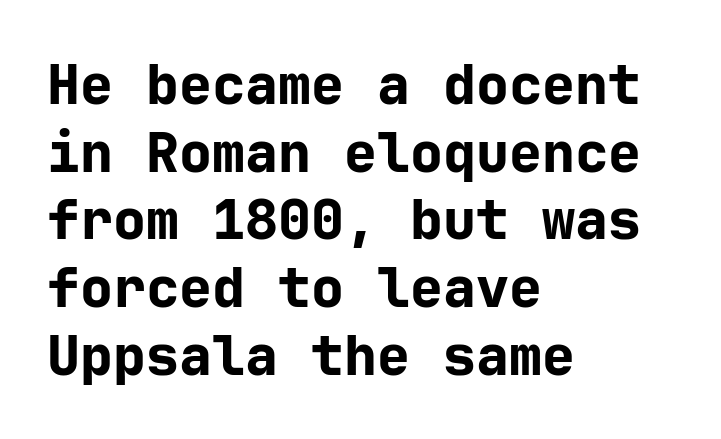
Q: Is the text bold? A: Yes.
Q: Is the text italic (slanted)? A: No, it is upright.
Q: Is the typeface a serif or a sans-serif typeface? A: Sans-serif.
Q: Is the text underlined? A: No.
Q: How is the paragraph aligned? A: Left-aligned.
Q: Is the spacing between letters normal or unusually wide? A: Normal.
Q: Width (condensed, normal, or wide)? A: Normal.
Q: Stroke contrast? A: Low.
Q: x-height? A: Medium.
